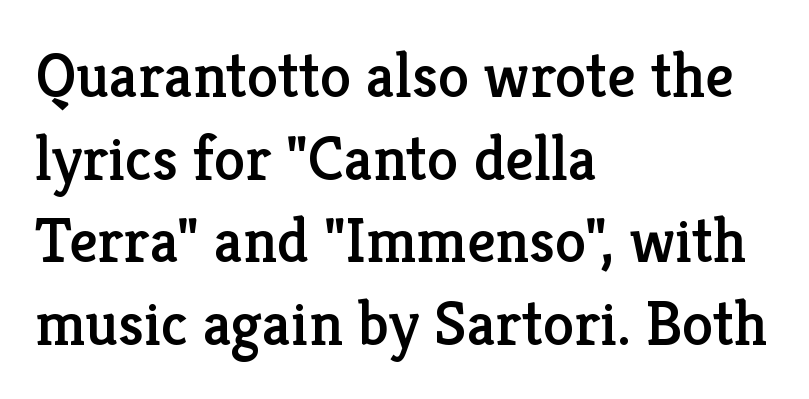
{"serif": "yes", "italic": "no", "width": "normal", "stroke_contrast": "low", "x_height": "medium", "monospaced": "no", "underline": "no", "align": "left", "line_spacing": "normal", "line_spacing_ratio": 1.31, "letter_spacing": "normal", "letter_spacing_em": 0.0, "glyph_px": 63}
